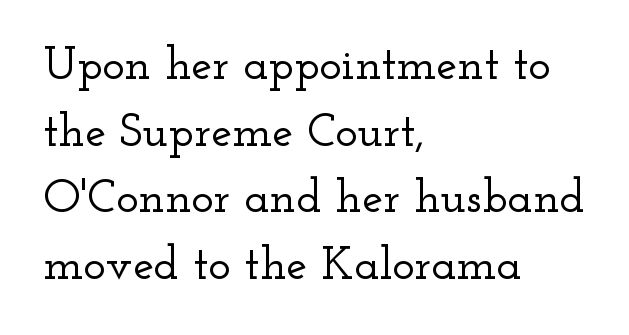
Q: Is the text italic (slanted)? A: No, it is upright.
Q: Is the typeface a serif or a sans-serif typeface? A: Serif.
Q: Is the text underlined? A: No.
Q: How is the paragraph aligned? A: Left-aligned.
Q: Is the spacing between letters normal or unusually wide? A: Normal.
Q: Is the spacing between lines tight, normal or loose? A: Normal.
Q: Width (condensed, normal, or wide)? A: Wide.
Q: Stroke contrast? A: Low.
Q: x-height? A: Small.
Q: Monospaced? A: No.
